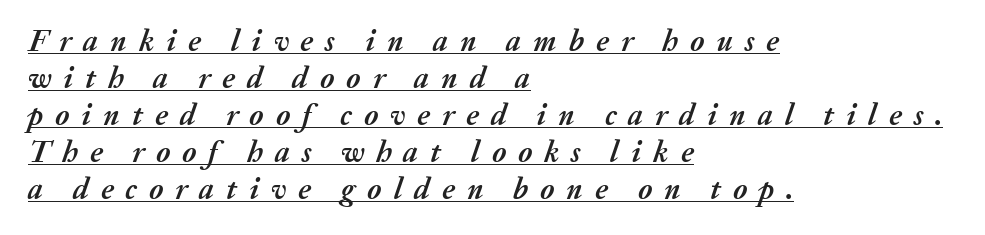
{"italic": "yes", "lean": "right", "slant_degrees": 20, "bold": "yes", "weight": "semibold", "width": "normal", "stroke_contrast": "medium", "x_height": "medium", "monospaced": "no", "underline": "yes", "align": "left", "line_spacing_ratio": 1.23, "letter_spacing": "wide", "letter_spacing_em": 0.4, "glyph_px": 30}
